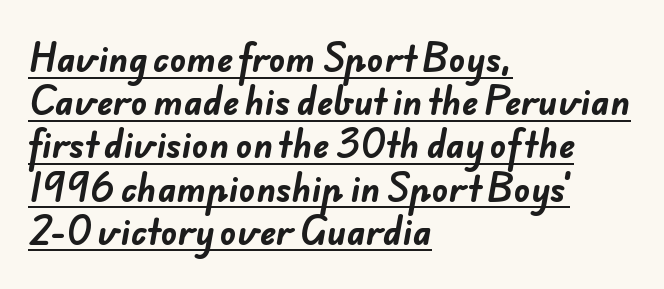
{"serif": "no", "bold": "yes", "weight": "bold", "width": "normal", "stroke_contrast": "low", "x_height": "small", "monospaced": "no", "underline": "yes", "align": "left", "line_spacing": "normal", "line_spacing_ratio": 1.27, "letter_spacing": "normal", "letter_spacing_em": 0.0, "glyph_px": 34}
